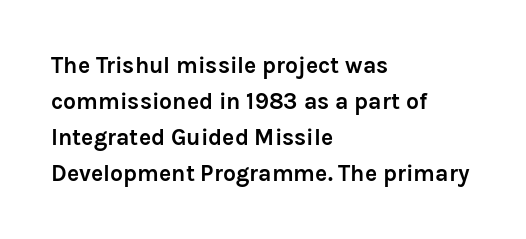
Notice how descenders clear the ascenders below comfortably — that's standard leading. The sample has been set heavy, in full bold. Italic? Not at all — the glyphs are vertical. A bare baseline throughout the passage. The rag falls on the right side of this text block. Inter-character spacing is left at the font's built-in metrics.
